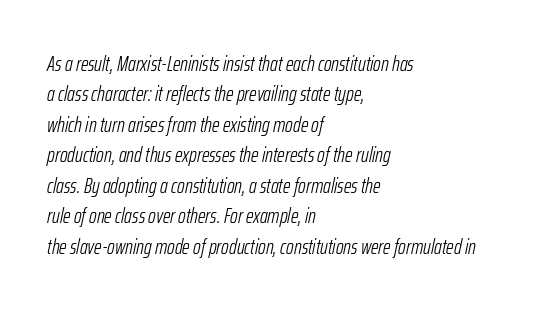
A typesetter would call this zero additional tracking. The gap between lines stays unmarked. The weight tops out at a normal text grade. The block of text has a typical density, with ordinary space between rows. Yep, that's italic — everything's leaning. Visually the block forms a straight wall on the left and a jagged coastline on the right.
